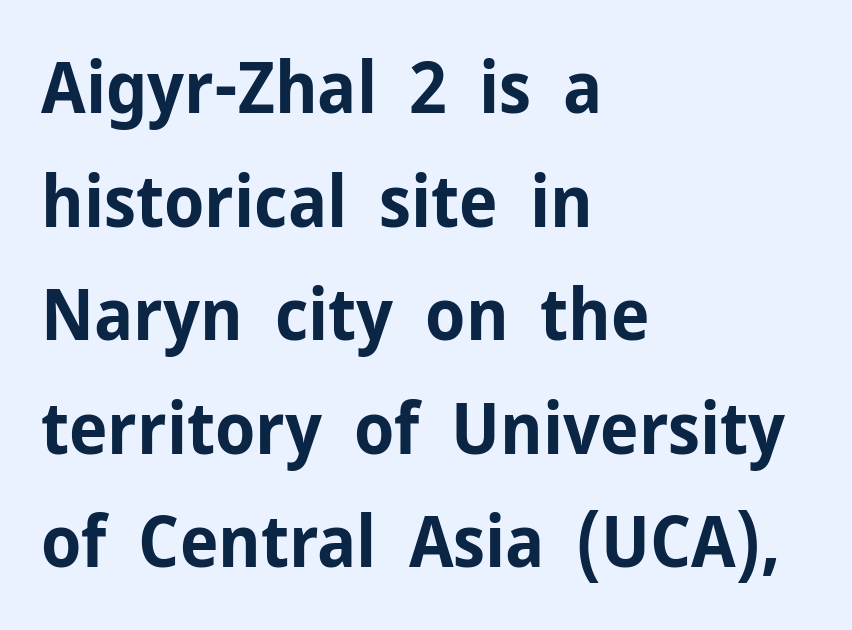
{"serif": "no", "italic": "no", "bold": "yes", "weight": "bold", "width": "normal", "stroke_contrast": "low", "x_height": "medium", "monospaced": "no", "underline": "no", "align": "left", "line_spacing": "normal", "line_spacing_ratio": 1.6, "letter_spacing": "normal", "letter_spacing_em": 0.0, "glyph_px": 71}
